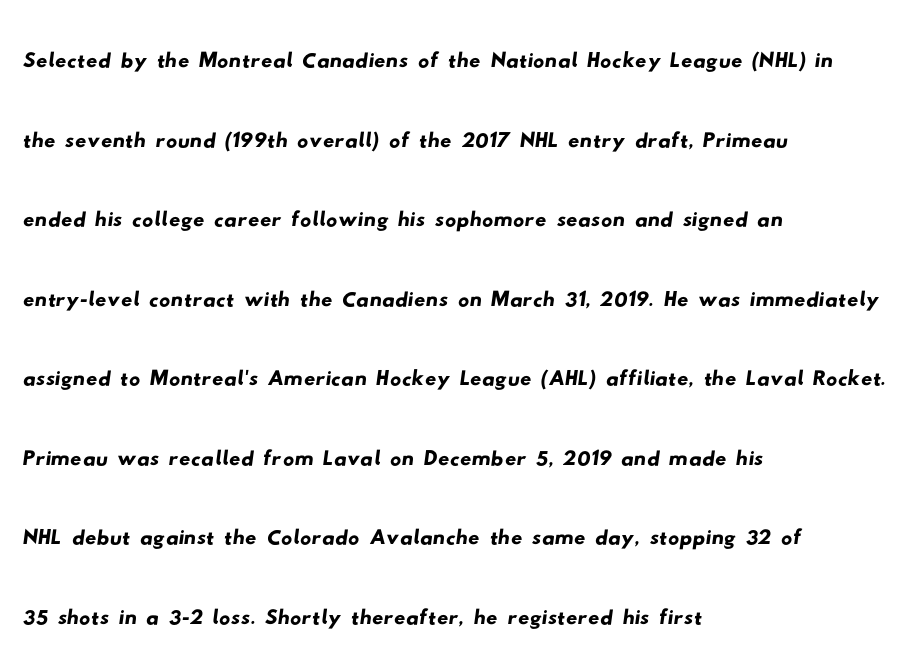
Spacing verdict: proportional, widths tailored to each character. This rendering features lettering with no underline. Nobody touched the tracking dial on this one. Students, observe: this is what conventionally led text looks like. Leftover space on each line is placed entirely after the last word. Each letter's strokes conclude bluntly, with no projecting serifs.
